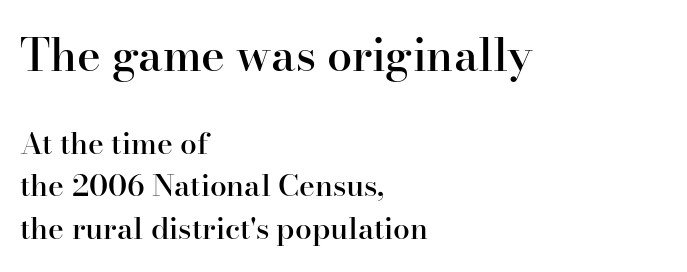
The image shows 45 px semibold serif type, upright; set left-aligned, normal line spacing (1.42x), normal letter spacing, not underlined; the first (top) block is 1.5x larger; high stroke contrast and a small x-height.
